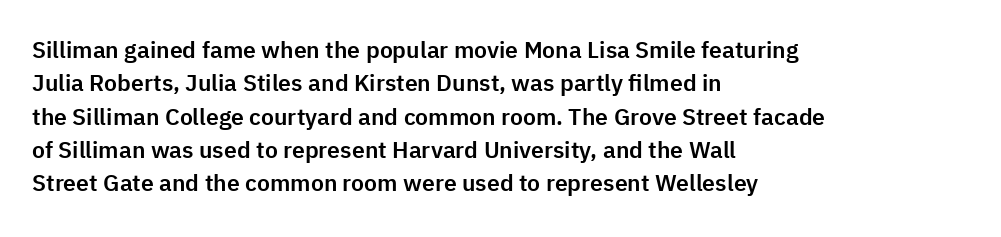
Q: Is the text italic (slanted)? A: No, it is upright.
Q: Is the text underlined? A: No.
Q: How is the paragraph aligned? A: Left-aligned.
Q: Is the spacing between letters normal or unusually wide? A: Normal.
Q: Is the spacing between lines tight, normal or loose? A: Normal.
